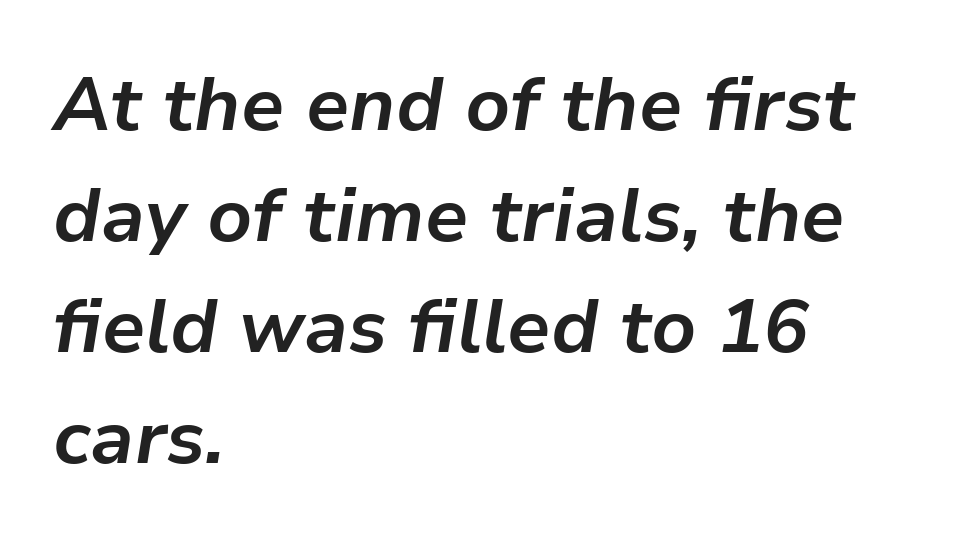
Is this a fixed-width face? No — the glyphs have proportional, varying widths. In terms of posture, this sample is oblique. You'd pick this weight for a headline — it's a proper bold. What's the leading like? Ordinary, nothing unusual. The paragraph shown leans on its left margin.
